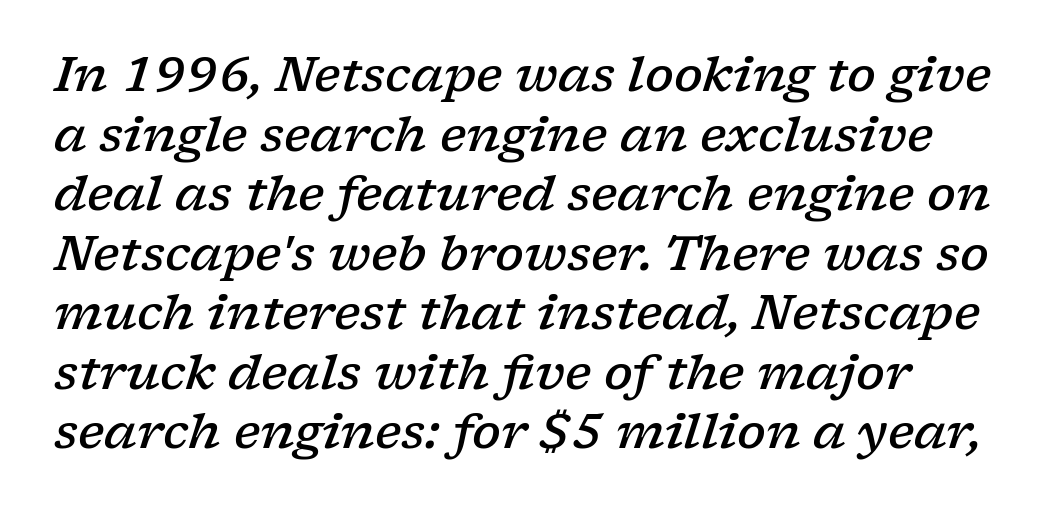
{"serif": "yes", "italic": "yes", "lean": "right", "slant_degrees": 17, "bold": "semi", "weight": "semibold", "width": "wide", "stroke_contrast": "low", "x_height": "medium", "monospaced": "no", "underline": "no", "align": "left", "line_spacing_ratio": 1.24, "letter_spacing": "normal", "letter_spacing_em": 0.0, "glyph_px": 48}
